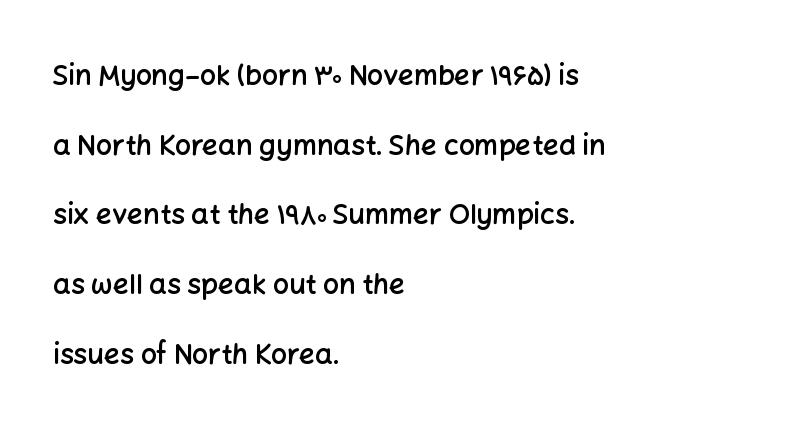
The image shows 28 px semibold sans-serif type, upright; set left-aligned, loose line spacing (2.49x), normal letter spacing, not underlined; low stroke contrast and a medium x-height.
